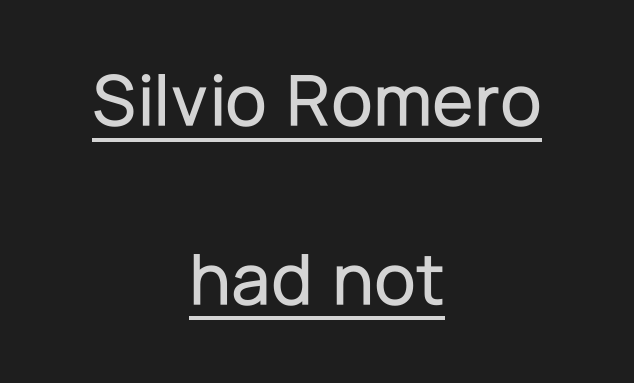
The image shows 76 px sans-serif type, upright; set centered, loose line spacing (2.35x), normal letter spacing, underlined; low stroke contrast and a medium x-height.
